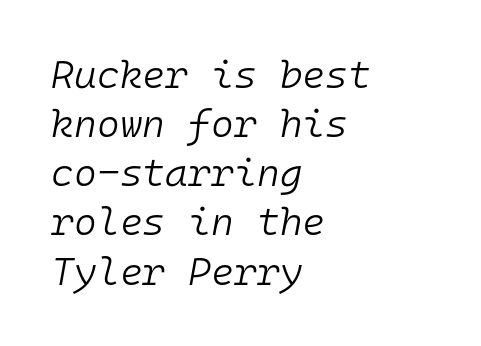
Q: Is the text bold? A: No.
Q: Is the text italic (slanted)? A: Yes, it leans right by about 10 degrees.
Q: Is the text underlined? A: No.
Q: How is the paragraph aligned? A: Left-aligned.
Q: Is the spacing between letters normal or unusually wide? A: Normal.
Q: Is the spacing between lines tight, normal or loose? A: Normal.
Q: Width (condensed, normal, or wide)? A: Normal.
Q: Stroke contrast? A: Low.
Q: x-height? A: Medium.
Q: Monospaced? A: Yes.
